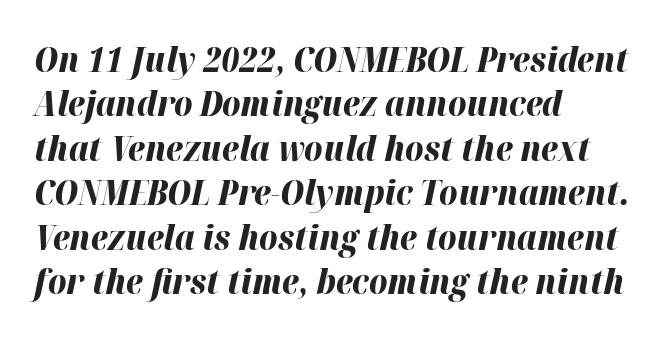
Q: Is the text bold? A: Yes.
Q: Is the text italic (slanted)? A: Yes, it leans right by about 12 degrees.
Q: Is the text underlined? A: No.
Q: How is the paragraph aligned? A: Left-aligned.
Q: Is the spacing between letters normal or unusually wide? A: Normal.
Q: Is the spacing between lines tight, normal or loose? A: Normal.
Q: Width (condensed, normal, or wide)? A: Normal.
Q: Stroke contrast? A: High.
Q: x-height? A: Medium.
Q: Monospaced? A: No.
